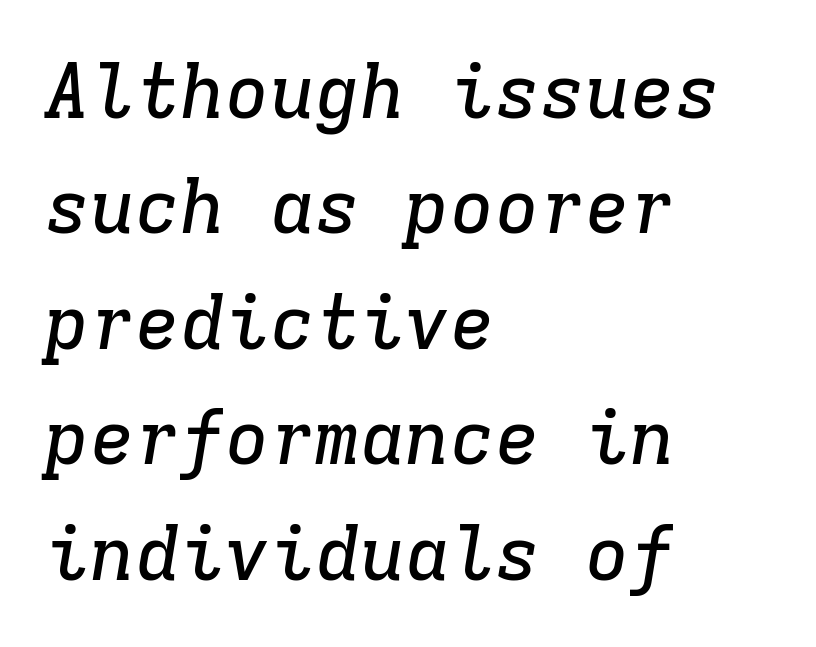
Descenders hang freely into open space. The face used here has a pronounced slope to its letters. The text block is weighted toward the left margin, trailing off unevenly rightward. This sample uses plain, unmodified letter spacing. Type style note: has serifs.
